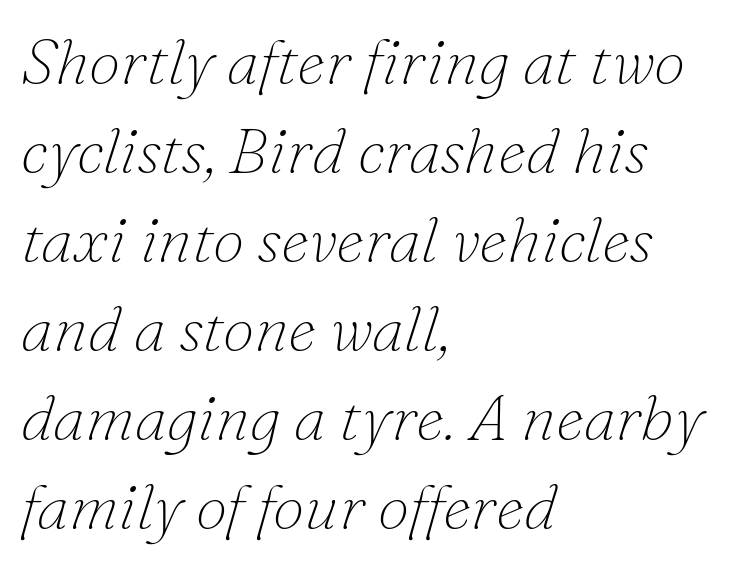
{"serif": "yes", "italic": "yes", "lean": "right", "slant_degrees": 16, "bold": "no", "weight": "thin", "width": "normal", "stroke_contrast": "low", "x_height": "small", "monospaced": "no", "underline": "no", "align": "left", "line_spacing": "normal", "line_spacing_ratio": 1.39, "letter_spacing": "normal", "letter_spacing_em": 0.0, "glyph_px": 64}
